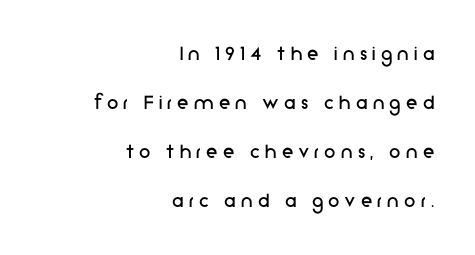
No letter is thick-stroked: the sample isn't bold. The rendering uses a large line-height, opening up the rows. Compared with typical body copy, the letter spacing here is much looser. Does the copy run flush right? Yes — the right margin is perfectly even.
